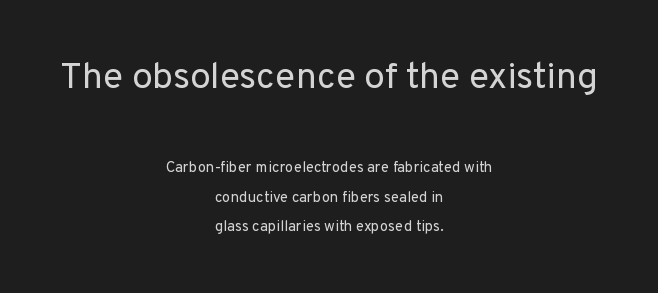
Q: Is the text bold? A: No.
Q: Is the text italic (slanted)? A: No, it is upright.
Q: Is the typeface a serif or a sans-serif typeface? A: Sans-serif.
Q: Is the text underlined? A: No.
Q: How is the paragraph aligned? A: Centered.
Q: Is the spacing between letters normal or unusually wide? A: Normal.
Q: Is the spacing between lines tight, normal or loose? A: Loose.
Q: Which block of text is set in a larger size, the first (top) or the second (bottom)? A: The first (top) one.
Q: Width (condensed, normal, or wide)? A: Normal.
Q: Stroke contrast? A: Low.
Q: x-height? A: Medium.
Q: Monospaced? A: No.
